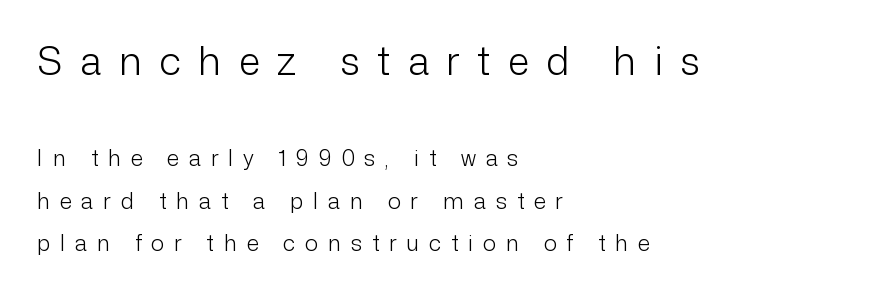
The image shows 39 px light sans-serif type, upright; set left-aligned, loose line spacing (1.94x), unusually wide letter spacing (+0.45 em), not underlined; the first (top) block is 1.77x larger; low stroke contrast and a medium x-height.
